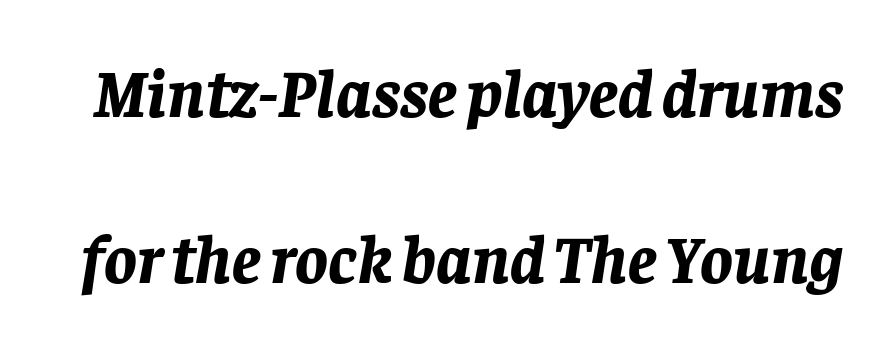
The image shows 68 px bold type, italic (leaning right); set loose line spacing (2.44x), normal letter spacing, not underlined; low stroke contrast and a large x-height.
